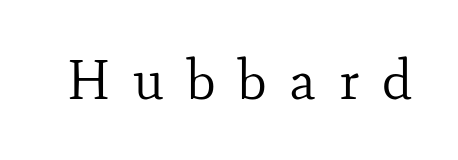
Are there feet on the stems? There are — it's a serif. Note the varied advance widths — an 'i' is clearly narrower than an 'm'. Lines of text with bare space underneath. Posture: vertical.
